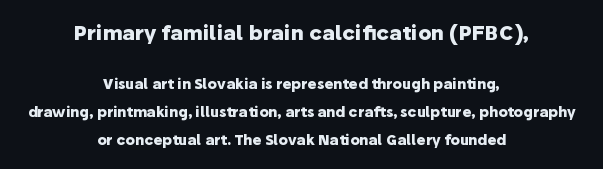
The image shows 20 px bold type, upright; set centered, loose line spacing (1.97x), normal letter spacing, not underlined; the first (top) block is 1.43x larger.
